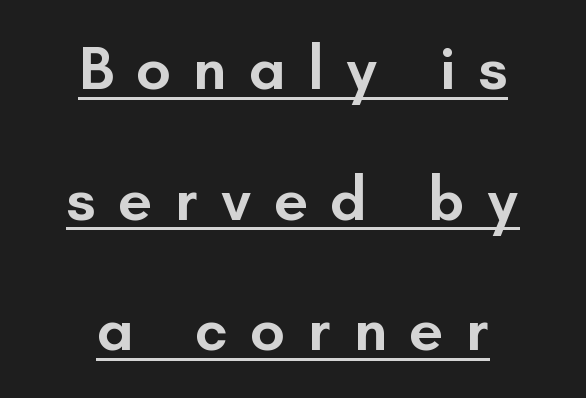
The image shows 61 px semibold sans-serif type, upright; set centered, loose line spacing (2.14x), unusually wide letter spacing (+0.37 em), underlined; low stroke contrast and a small x-height.
